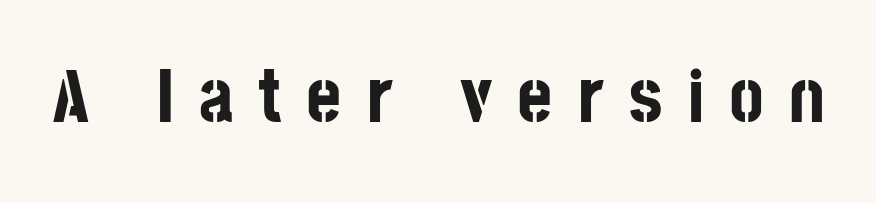
Q: Is the text bold? A: Yes.
Q: Is the text italic (slanted)? A: No, it is upright.
Q: Is the typeface a serif or a sans-serif typeface? A: Sans-serif.
Q: Is the text underlined? A: No.
Q: Is the spacing between letters normal or unusually wide? A: Unusually wide.
Q: Width (condensed, normal, or wide)? A: Condensed.
Q: Stroke contrast? A: Low.
Q: x-height? A: Large.
Q: Monospaced? A: No.
